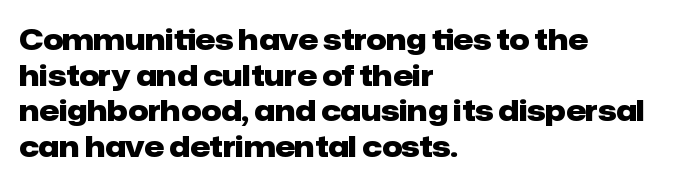
{"serif": "no", "italic": "no", "bold": "yes", "weight": "heavy", "width": "normal", "stroke_contrast": "low", "x_height": "medium", "monospaced": "no", "underline": "no", "align": "left", "line_spacing": "normal", "line_spacing_ratio": 1.27, "letter_spacing": "normal", "letter_spacing_em": 0.0, "glyph_px": 28}
